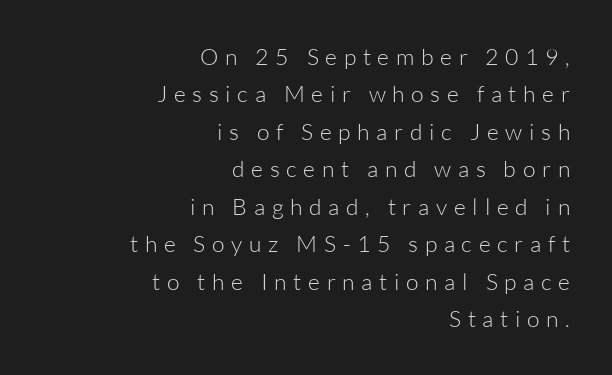
The image shows 23 px text type, upright; set right-aligned, normal line spacing (1.63x), unusually wide letter spacing (+0.29 em), not underlined.
